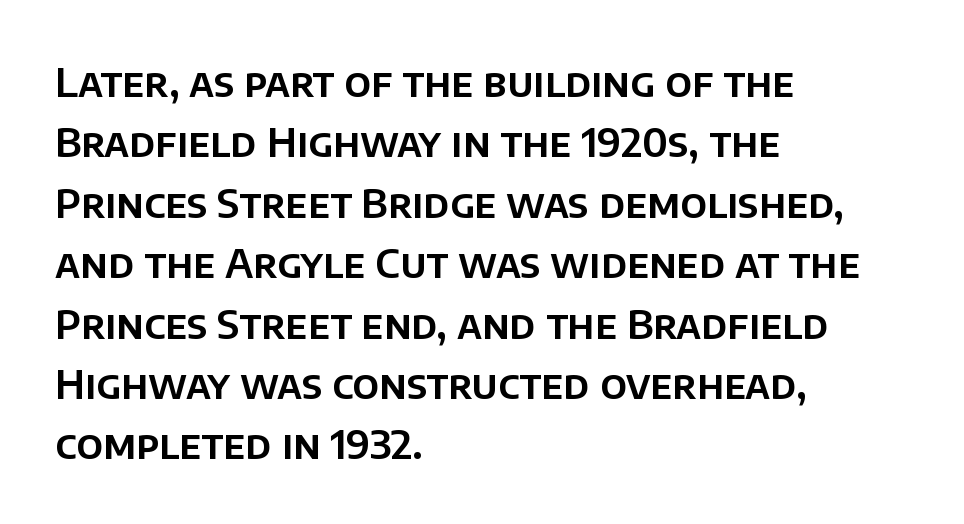
{"serif": "no", "italic": "no", "width": "normal", "stroke_contrast": "low", "x_height": "large", "monospaced": "no", "underline": "no", "align": "left", "line_spacing": "normal", "line_spacing_ratio": 1.51, "letter_spacing": "normal", "letter_spacing_em": 0.0, "glyph_px": 40}
